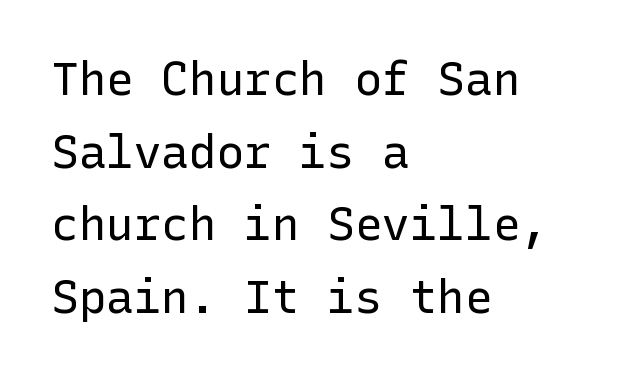
Q: Is the text bold? A: No.
Q: Is the text italic (slanted)? A: No, it is upright.
Q: Is the typeface a serif or a sans-serif typeface? A: Sans-serif.
Q: Is the text underlined? A: No.
Q: How is the paragraph aligned? A: Left-aligned.
Q: Is the spacing between letters normal or unusually wide? A: Normal.
Q: Is the spacing between lines tight, normal or loose? A: Normal.
Q: Width (condensed, normal, or wide)? A: Normal.
Q: Stroke contrast? A: Low.
Q: x-height? A: Medium.
